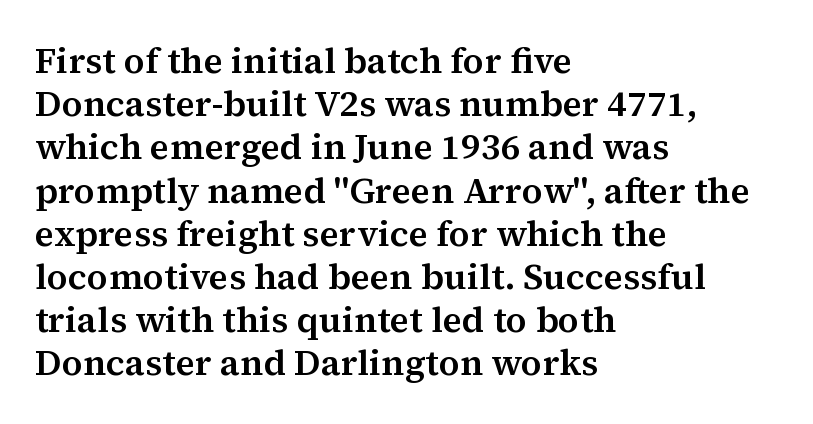
The image shows 36 px serif type, upright; set left-aligned, line spacing 1.2x, normal letter spacing, not underlined; medium stroke contrast and a medium x-height.
